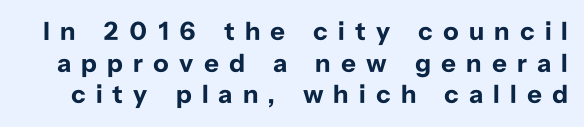
Q: Is the text bold? A: Yes.
Q: Is the text italic (slanted)? A: No, it is upright.
Q: Is the text underlined? A: No.
Q: Is the spacing between letters normal or unusually wide? A: Unusually wide.
